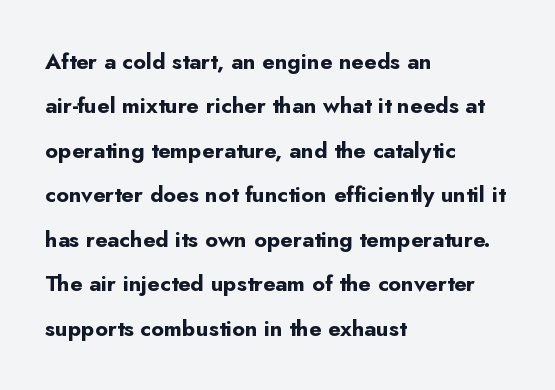
Which margin do the lines hug? The left one — the right edge is uneven. The sample has been set heavy, in full bold. Horizontal bands of white between lines are thick stripes. Default kerning and tracking; the words read as compact shapes. This rendering features lettering with no underline. A typesetter would mark this as roman, not italic.
